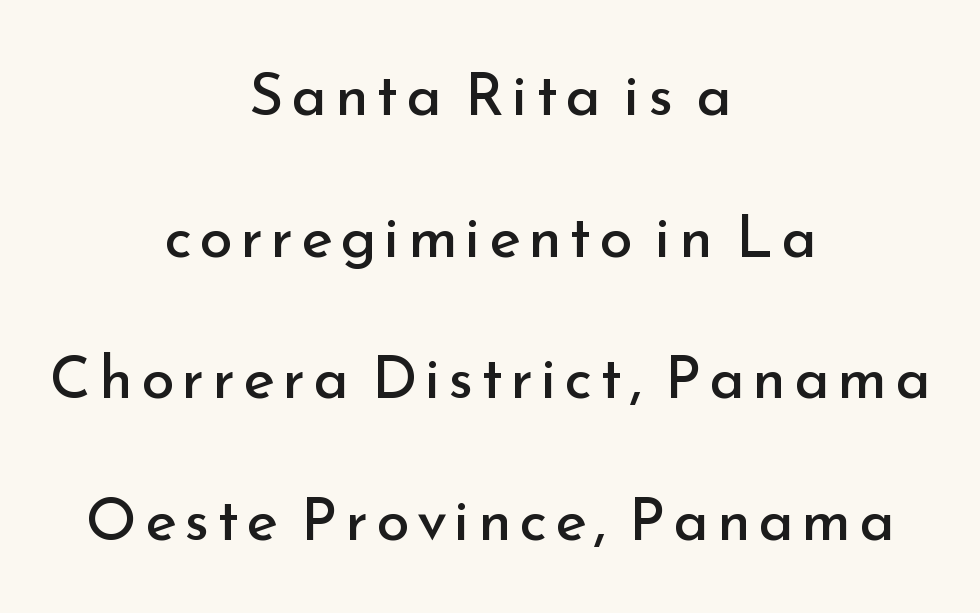
Compared with a flush-left layout, this one balances lines on the center instead. Italic: no, the glyphs are upright roman. Note the varied advance widths — an 'i' is clearly narrower than an 'm'. Weight: in the light-to-regular range. The passage shown stacks its lines with a broad gap.
